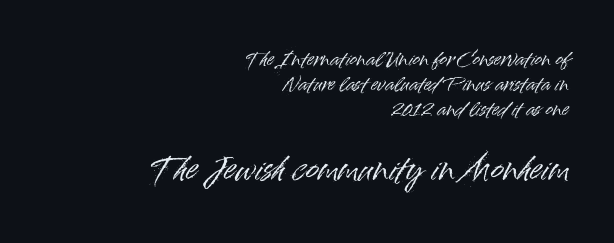
Q: Is the text italic (slanted)? A: Yes.
Q: Is the typeface a serif or a sans-serif typeface? A: Sans-serif.
Q: Is the text underlined? A: No.
Q: How is the paragraph aligned? A: Right-aligned.
Q: Is the spacing between letters normal or unusually wide? A: Normal.
Q: Is the spacing between lines tight, normal or loose? A: Normal.
Q: Which block of text is set in a larger size, the first (top) or the second (bottom)? A: The second (bottom) one.
Q: Width (condensed, normal, or wide)? A: Normal.
Q: Stroke contrast? A: High.
Q: x-height? A: Small.
Q: Monospaced? A: No.
